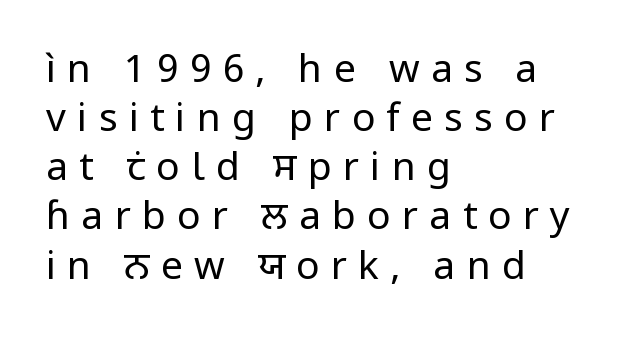
Do the characters align in a grid? No, the font is proportional. This sample uses expanded letter spacing, leaving extra air between glyphs. Classification — sans serif. Each row of text sits above clean, open space. One glance says typical: line gaps are just what's usual. Weight: not bold — regular or lighter.
